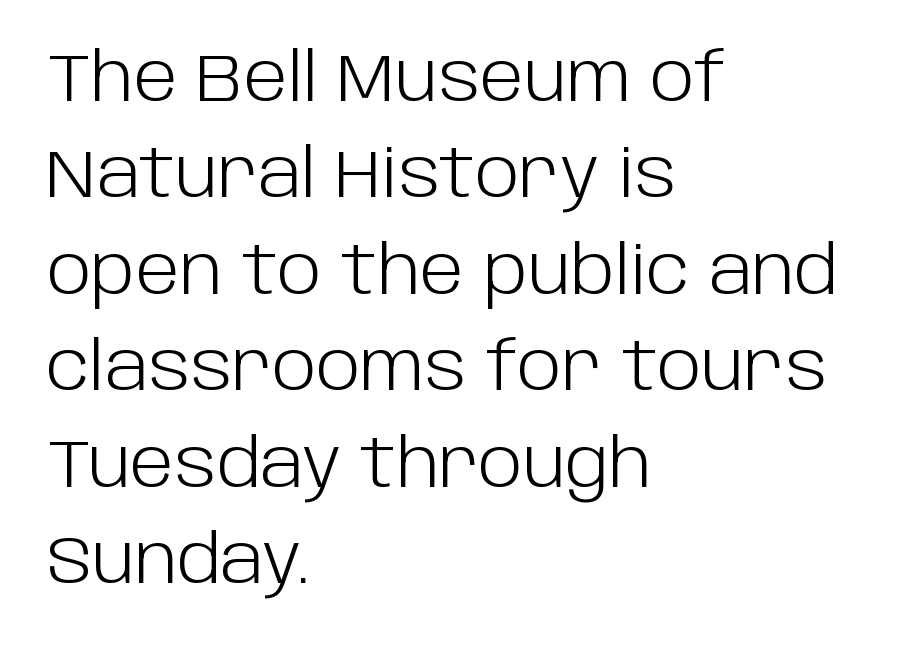
The image shows 67 px light sans-serif type, upright; set left-aligned, normal line spacing (1.44x), normal letter spacing, not underlined; low stroke contrast and a large x-height.
